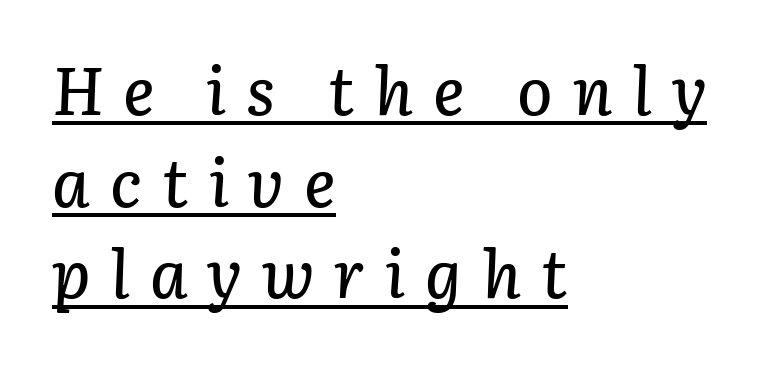
{"italic": "yes", "lean": "right", "slant_degrees": 3, "width": "normal", "stroke_contrast": "low", "x_height": "medium", "monospaced": "no", "underline": "yes", "align": "left", "line_spacing": "normal", "line_spacing_ratio": 1.39, "letter_spacing": "wide", "letter_spacing_em": 0.3, "glyph_px": 66}
